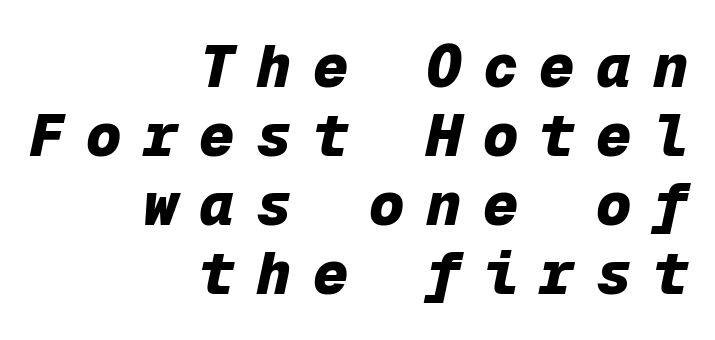
In terms of weight, the rendering is a true, heavy bold. Which margin do the lines hug? The right one — the left edge is uneven. You can tell it's italic because the verticals aren't actually vertical. Lines of text with bare space underneath.
